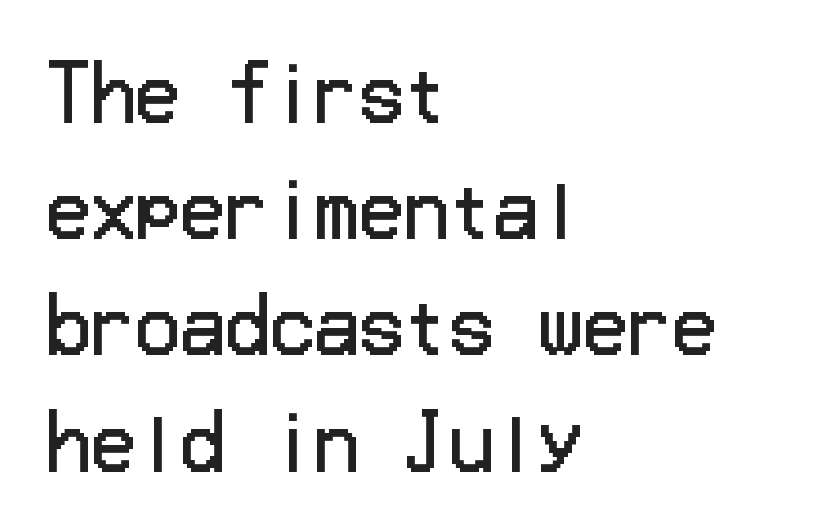
The image shows 74 px regular-weight sans-serif type, upright; set left-aligned, normal line spacing (1.57x), normal letter spacing, not underlined; low stroke contrast and a medium x-height.
